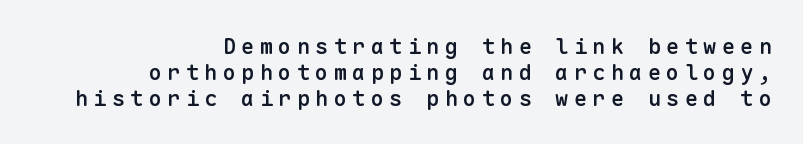
The image shows 22 px text type, upright; set right-aligned, line spacing 1.18x, unusually wide letter spacing (+0.24 em), not underlined.
